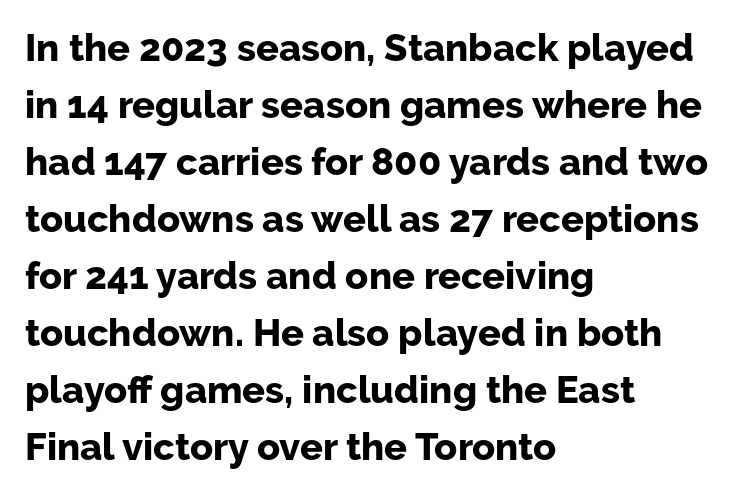
This sample is left-justified, so line endings fall wherever the words run out. Heft: maximum for text — a bold. The rendering uses natural spacing where letterforms have individual widths. Tracking here is standard; glyphs follow each other at the usual distance.
